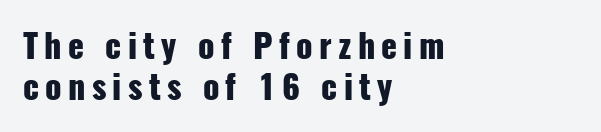
The image shows 33 px heavy, condensed sans-serif type, upright; set left-aligned, line spacing 1.24x, not underlined; low stroke contrast and a medium x-height.
